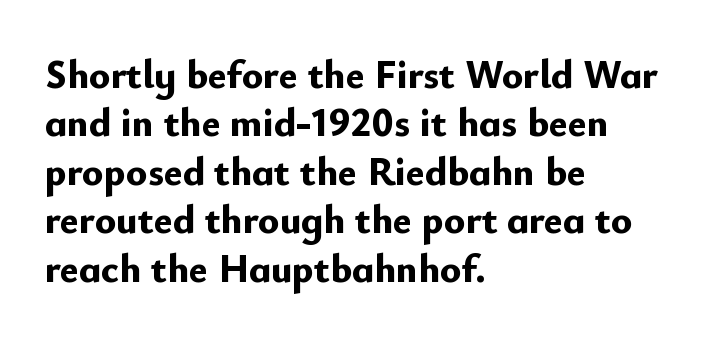
Q: Is the text bold? A: Yes.
Q: Is the text italic (slanted)? A: No, it is upright.
Q: Is the typeface a serif or a sans-serif typeface? A: Sans-serif.
Q: Is the text underlined? A: No.
Q: How is the paragraph aligned? A: Left-aligned.
Q: Is the spacing between letters normal or unusually wide? A: Normal.
Q: Width (condensed, normal, or wide)? A: Normal.
Q: Stroke contrast? A: Low.
Q: x-height? A: Small.
Q: Monospaced? A: No.
